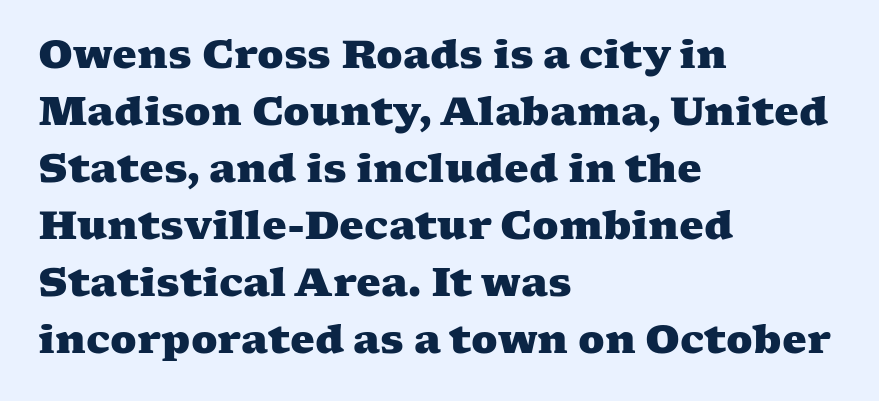
What's the leading like? Ordinary, nothing unusual. A typesetter would call this proportional, since set widths differ per character. Compared with typical body copy, the letter spacing here is the same. All the whitespace from short lines collects on the right.
